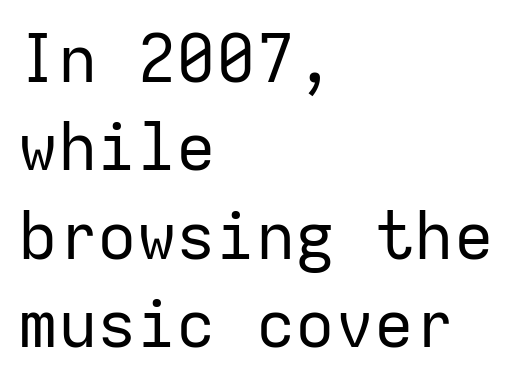
{"serif": "no", "italic": "no", "bold": "no", "weight": "regular", "width": "normal", "stroke_contrast": "low", "x_height": "medium", "monospaced": "yes", "underline": "no", "align": "left", "line_spacing": "normal", "line_spacing_ratio": 1.34, "letter_spacing": "normal", "letter_spacing_em": 0.0, "glyph_px": 66}
